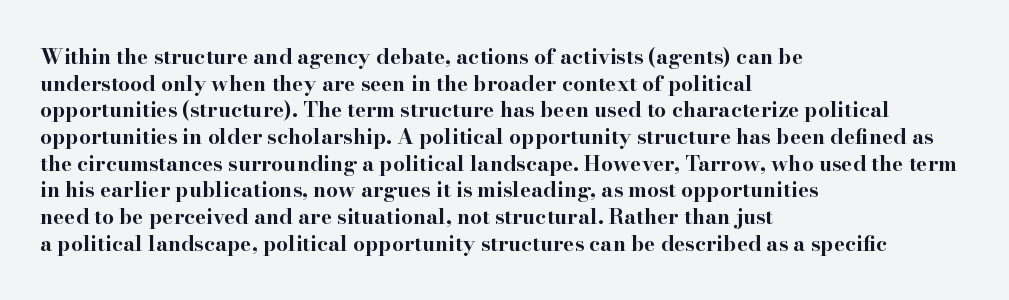
Honestly, the row spacing looks completely unremarkable. Posture: upright roman. Plenty of ink on the page — the face is bold. Typeset ragged right — the left edge is the straight one.
